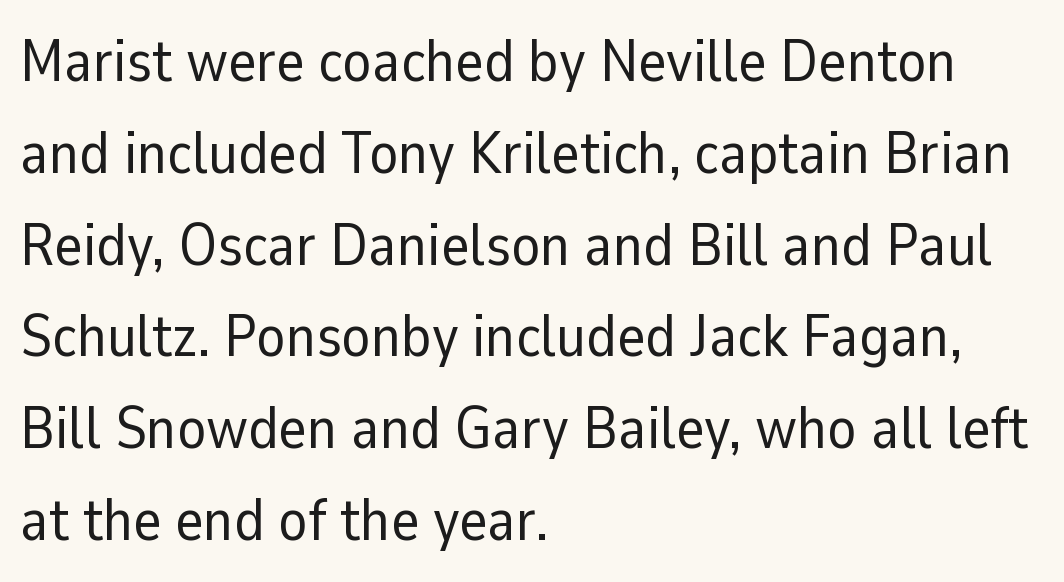
The image shows 60 px regular-weight sans-serif type, upright; set left-aligned, normal line spacing (1.53x), normal letter spacing, not underlined; low stroke contrast and a medium x-height.
